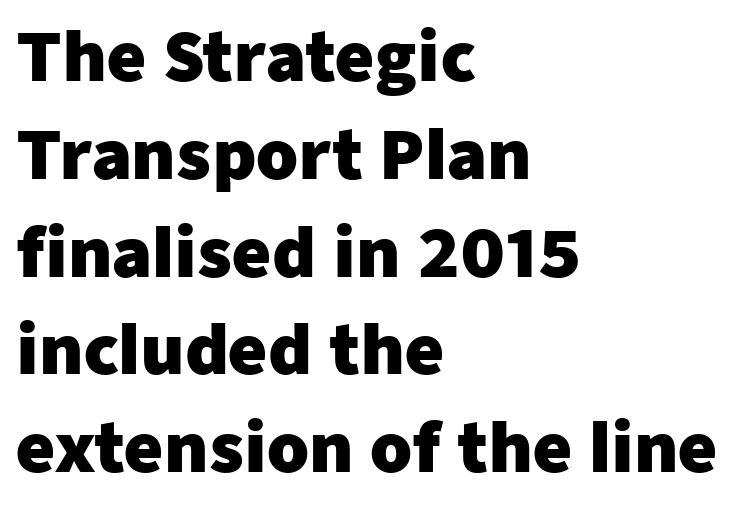
{"serif": "no", "italic": "no", "bold": "yes", "weight": "heavy", "width": "normal", "stroke_contrast": "low", "x_height": "medium", "monospaced": "no", "underline": "no", "align": "left", "line_spacing": "normal", "line_spacing_ratio": 1.46, "letter_spacing": "normal", "letter_spacing_em": 0.0, "glyph_px": 67}
